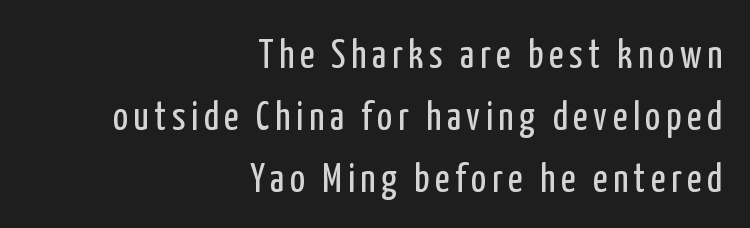
Q: Is the text bold? A: No.
Q: Is the text italic (slanted)? A: No, it is upright.
Q: Is the typeface a serif or a sans-serif typeface? A: Sans-serif.
Q: Is the text underlined? A: No.
Q: How is the paragraph aligned? A: Right-aligned.
Q: Is the spacing between lines tight, normal or loose? A: Normal.
Q: Width (condensed, normal, or wide)? A: Condensed.
Q: Stroke contrast? A: Low.
Q: x-height? A: Medium.
Q: Monospaced? A: No.
